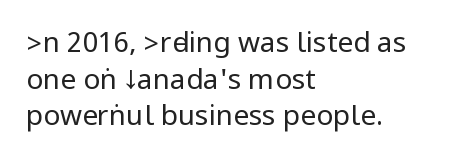
{"serif": "no", "italic": "no", "bold": "no", "weight": "regular", "width": "condensed", "stroke_contrast": "low", "underline": "no", "align": "left", "line_spacing": "normal", "line_spacing_ratio": 1.31, "letter_spacing": "normal", "letter_spacing_em": 0.0, "glyph_px": 28}
